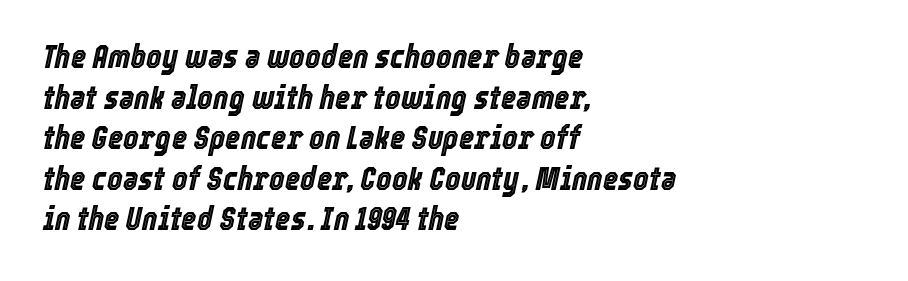
{"italic": "yes", "lean": "right", "slant_degrees": 12, "width": "condensed", "x_height": "medium", "monospaced": "no", "underline": "no", "align": "left", "line_spacing_ratio": 1.23, "letter_spacing": "normal", "letter_spacing_em": 0.0, "glyph_px": 33}
